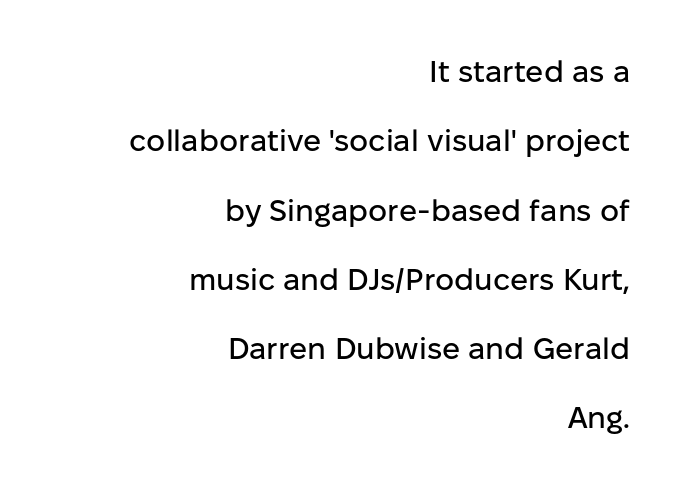
Q: Is the text italic (slanted)? A: No, it is upright.
Q: Is the typeface a serif or a sans-serif typeface? A: Sans-serif.
Q: Is the text underlined? A: No.
Q: How is the paragraph aligned? A: Right-aligned.
Q: Is the spacing between letters normal or unusually wide? A: Normal.
Q: Is the spacing between lines tight, normal or loose? A: Loose.
Q: Width (condensed, normal, or wide)? A: Normal.
Q: Stroke contrast? A: Low.
Q: x-height? A: Medium.
Q: Monospaced? A: No.
